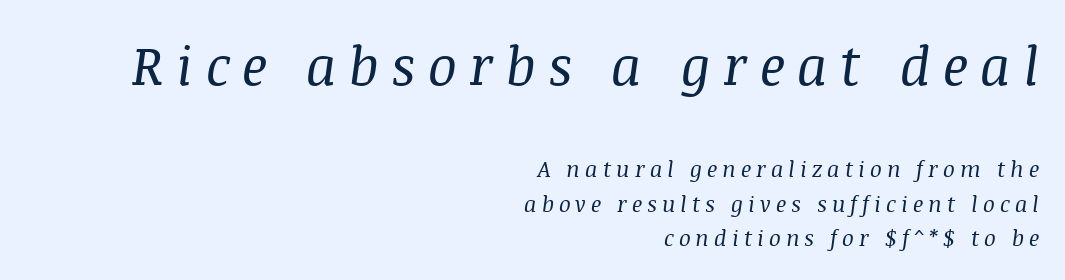
{"serif": "yes", "italic": "yes", "lean": "right", "slant_degrees": 8, "bold": "no", "weight": "regular", "width": "normal", "stroke_contrast": "medium", "x_height": "large", "monospaced": "no", "underline": "no", "align": "right", "line_spacing": "normal", "line_spacing_ratio": 1.56, "letter_spacing": "wide", "letter_spacing_em": 0.23, "larger_block": "first", "size_ratio": 2.45, "glyph_px": 54}
